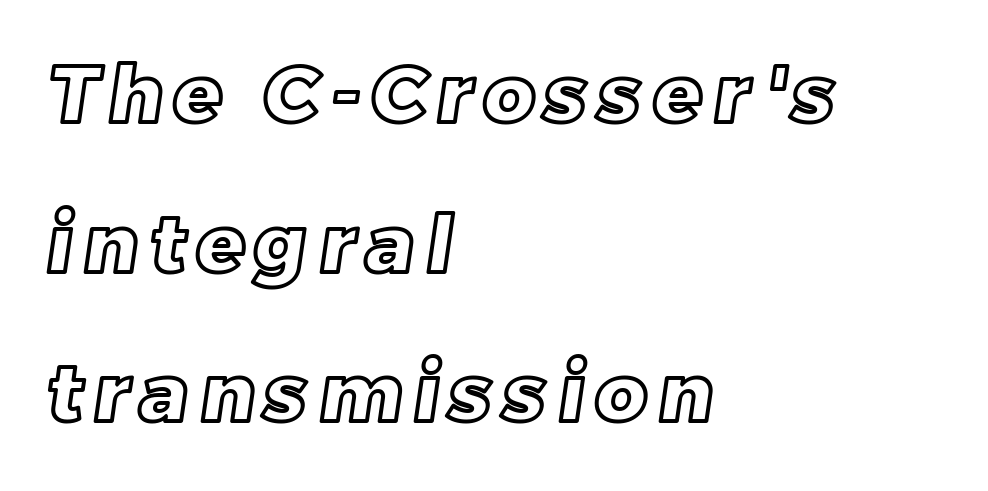
The image shows 80 px text type; set left-aligned, line spacing 1.87x, not underlined; a large x-height.
